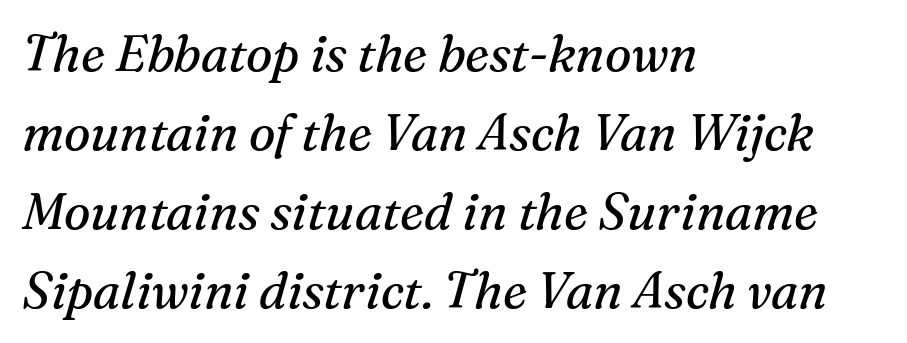
The image shows 50 px regular-weight serif type, italic (leaning right); set left-aligned, normal line spacing (1.58x), normal letter spacing, not underlined; medium stroke contrast and a medium x-height.
